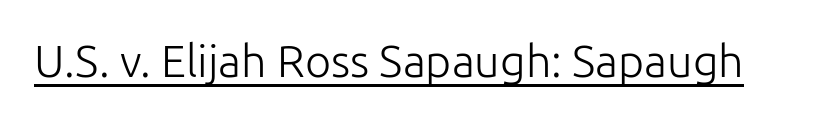
{"serif": "no", "italic": "no", "bold": "no", "weight": "light", "width": "normal", "stroke_contrast": "low", "x_height": "medium", "monospaced": "no", "underline": "yes", "letter_spacing": "normal", "letter_spacing_em": 0.0, "glyph_px": 45}
